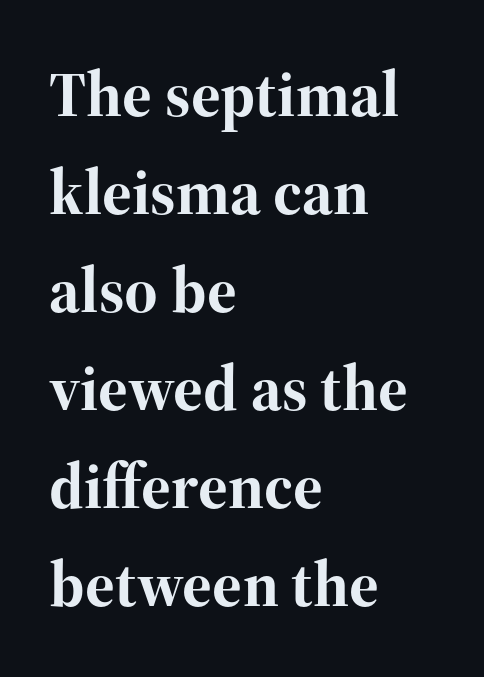
Vertical strokes here are truly vertical. These lines are rendered in a variable-pitch font. The strip under each line holds only bare page. What stands out about the letter spacing? Nothing — it is the standard amount.
